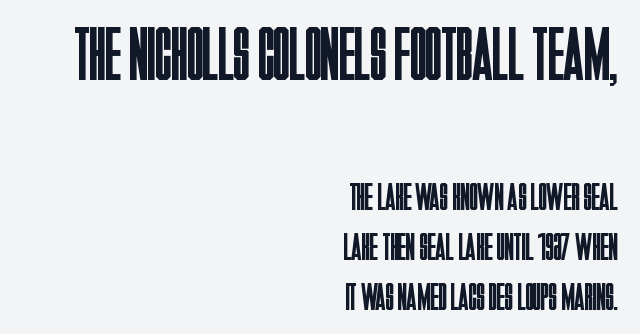
Q: Is the text bold? A: No.
Q: Is the text italic (slanted)? A: No, it is upright.
Q: Is the typeface a serif or a sans-serif typeface? A: Sans-serif.
Q: Is the text underlined? A: No.
Q: How is the paragraph aligned? A: Right-aligned.
Q: Is the spacing between letters normal or unusually wide? A: Normal.
Q: Is the spacing between lines tight, normal or loose? A: Normal.
Q: Which block of text is set in a larger size, the first (top) or the second (bottom)? A: The first (top) one.
Q: Width (condensed, normal, or wide)? A: Condensed.
Q: Stroke contrast? A: Low.
Q: x-height? A: Large.
Q: Monospaced? A: No.
